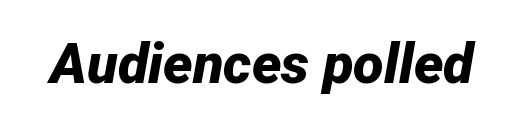
Strokes here are thick enough to call this a true bold. Beneath every word, the page is bare. Spacing verdict: proportional, widths tailored to each character. The glyphs look as if they've been sheared to an angle. In terms of letterspacing, this is plain default setting.
